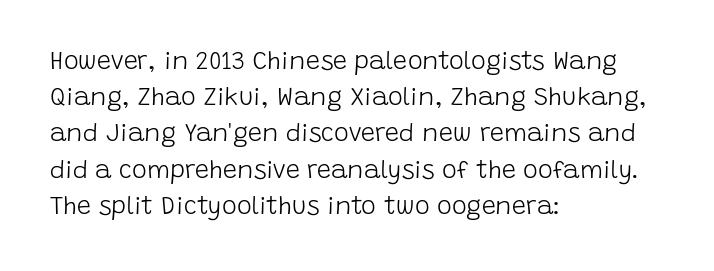
Q: Is the text bold? A: No.
Q: Is the text italic (slanted)? A: No, it is upright.
Q: Is the text underlined? A: No.
Q: How is the paragraph aligned? A: Left-aligned.
Q: Is the spacing between letters normal or unusually wide? A: Normal.
Q: Is the spacing between lines tight, normal or loose? A: Normal.
